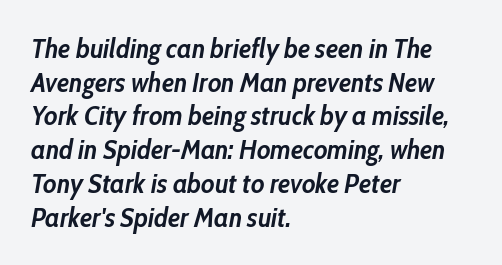
Typesetter's note: full bold, strokes at maximum text heaviness. In terms of letterspacing, this is plain default setting. Normally led — the rows are evenly, conventionally spaced. A student would call this left alignment; a typographer would say flush left, rag right.
